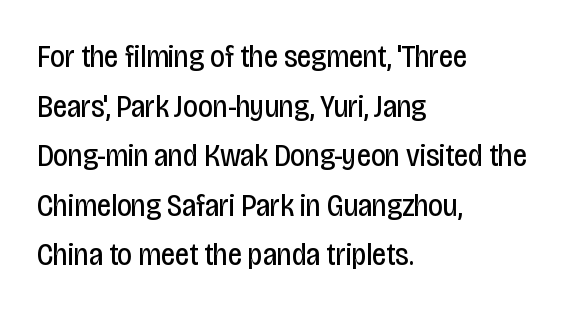
Note the varied advance widths — an 'i' is clearly narrower than an 'm'. Grotesque or geometric, the face here clearly has no serifs. Posture: upright roman. Where is the straight margin? On the left.
